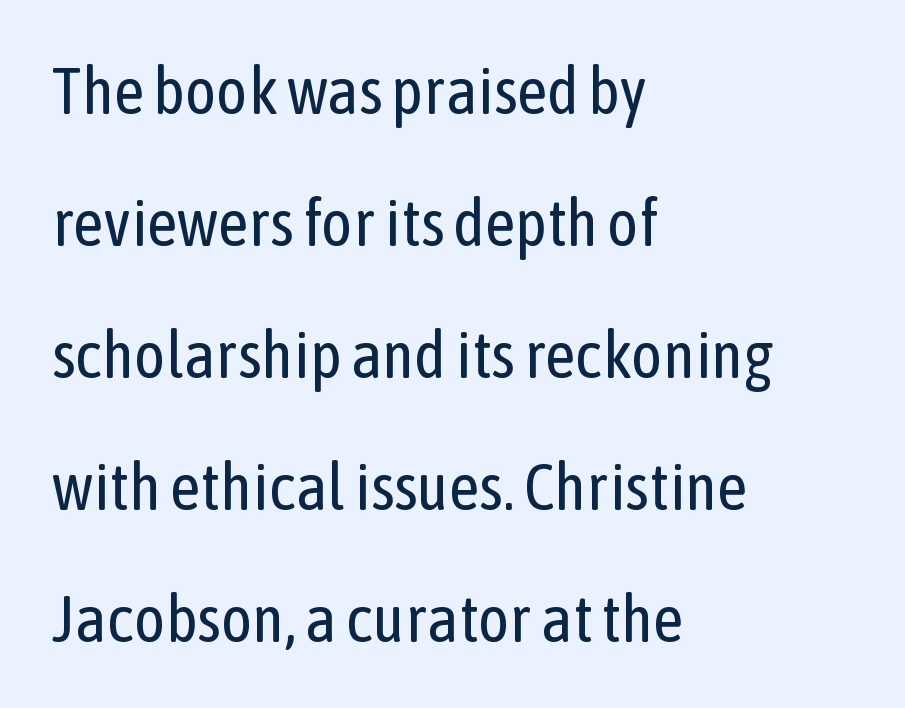
{"serif": "no", "italic": "no", "bold": "no", "weight": "regular", "width": "condensed", "stroke_contrast": "low", "x_height": "medium", "monospaced": "no", "underline": "no", "align": "left", "line_spacing": "loose", "line_spacing_ratio": 2.0, "letter_spacing": "normal", "letter_spacing_em": 0.0, "glyph_px": 66}
